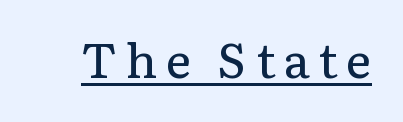
Italic? Not at all — the glyphs are vertical. Note the varied advance widths — an 'i' is clearly narrower than an 'm'. Examine the stroke ends and you'll spot serifs. Nothing heavy about these letters — not bold at all.
